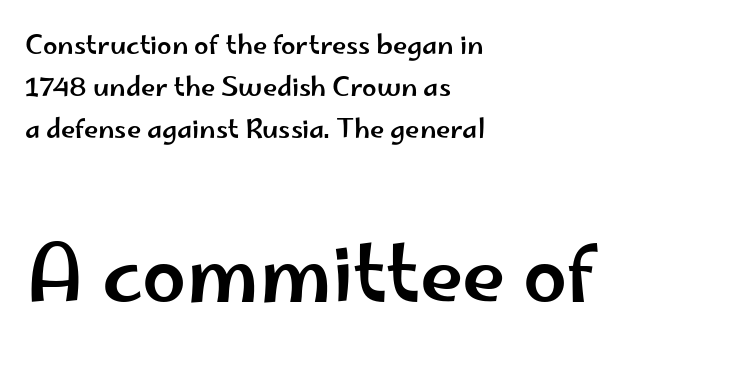
The rendering uses natural spacing where letterforms have individual widths. Underlining? Definitely not there. No extra tracking has been applied to these lines. A typesetter would mark this as roman, not italic.
